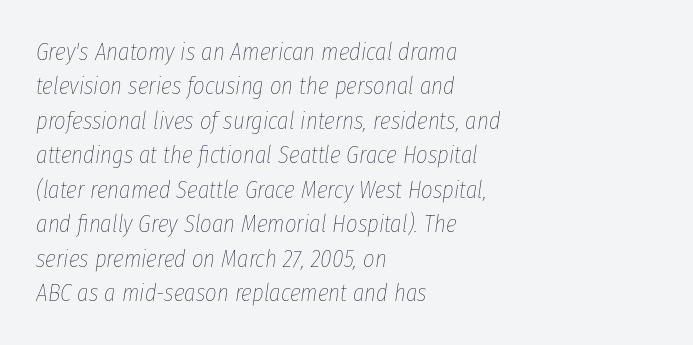
You can tell it's italic because the verticals aren't actually vertical. These lines keep a tight, regular rhythm from letter to letter. Beneath every word, the page is bare. Interline gaps are of average width in this sample.
